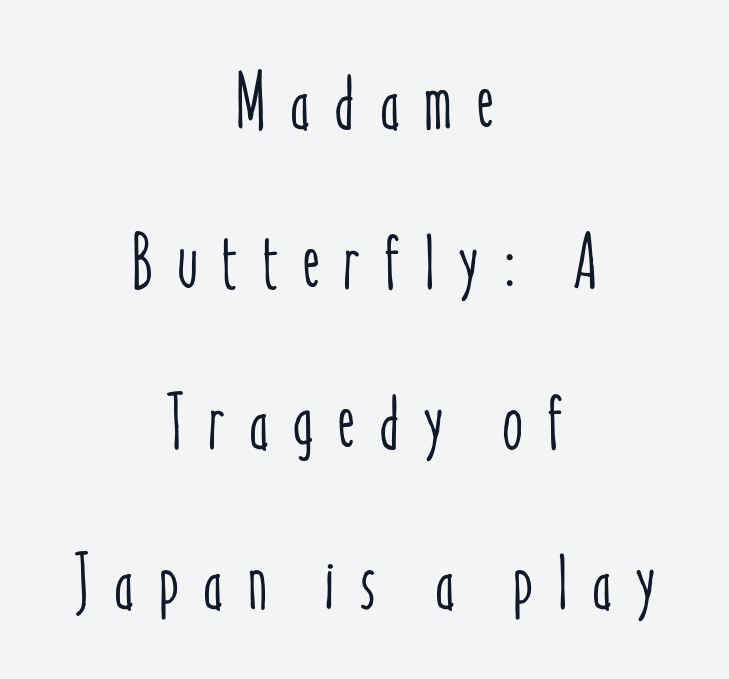
The image shows 77 px condensed type, upright; set centered, loose line spacing (2.08x), unusually wide letter spacing (+0.3 em), not underlined; low stroke contrast and a medium x-height.
